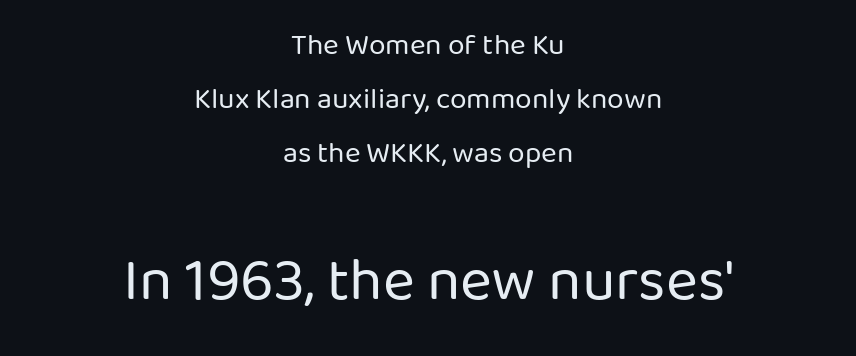
{"serif": "no", "italic": "no", "bold": "no", "weight": "regular", "width": "normal", "stroke_contrast": "low", "x_height": "medium", "monospaced": "no", "underline": "no", "align": "center", "line_spacing_ratio": 1.8, "letter_spacing": "normal", "letter_spacing_em": 0.0, "larger_block": "second", "size_ratio": 2.03, "glyph_px": 61}
